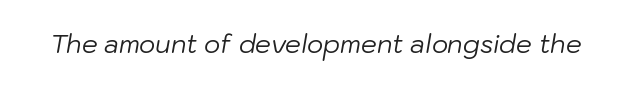
{"italic": "yes", "lean": "right", "slant_degrees": 10, "bold": "no", "underline": "no", "letter_spacing": "normal", "letter_spacing_em": 0.0, "glyph_px": 25}
